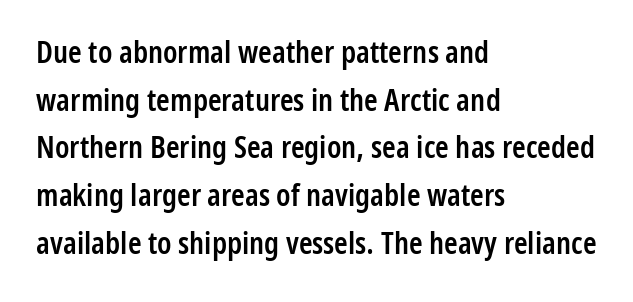
Each letter keeps its own natural width here, so spacing adapts to shape. Each glyph is drawn with semibold strokes, heavier than normal yet not fully bold. Characters remain perfectly vertical along every line. The rendering uses a moderate line-height, typical for paragraphs.
